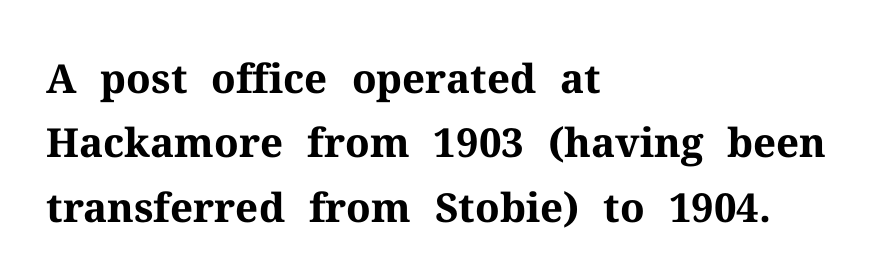
The image shows 40 px bold serif type, upright; set left-aligned, normal line spacing (1.61x), normal letter spacing, not underlined; medium stroke contrast and a medium x-height.
